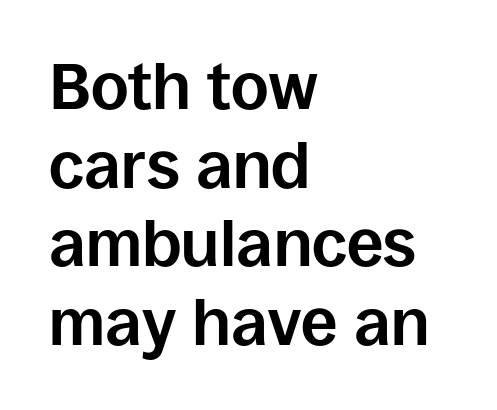
Q: Is the text bold? A: Yes.
Q: Is the text italic (slanted)? A: No, it is upright.
Q: Is the typeface a serif or a sans-serif typeface? A: Sans-serif.
Q: Is the text underlined? A: No.
Q: How is the paragraph aligned? A: Left-aligned.
Q: Is the spacing between letters normal or unusually wide? A: Normal.
Q: Width (condensed, normal, or wide)? A: Normal.
Q: Stroke contrast? A: Low.
Q: x-height? A: Large.
Q: Monospaced? A: No.
